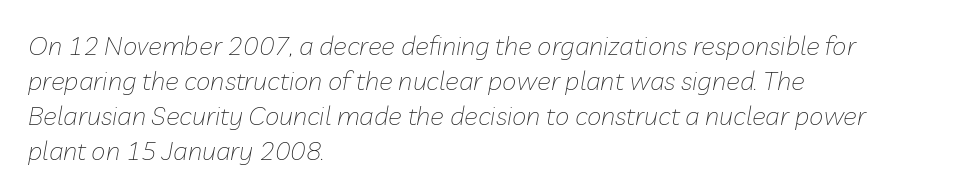
The image shows 26 px text type, italic (leaning right); set left-aligned, normal line spacing (1.35x), normal letter spacing, not underlined.
